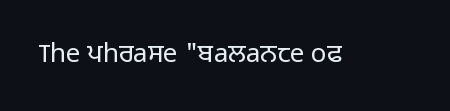
A roman cut, with each character standing at attention. Decoration check: the copy has no underline. The gaps between neighbouring characters are ordinary and unremarkable. Bold? No — there's no thickening of the strokes.
